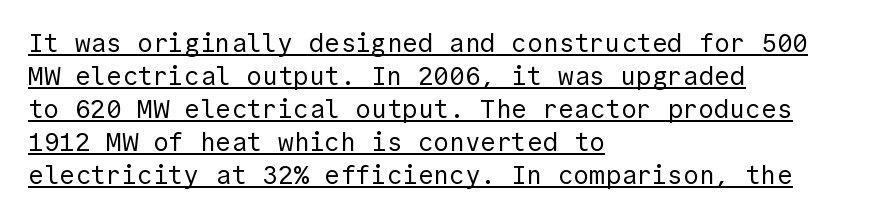
{"italic": "no", "bold": "no", "underline": "yes", "align": "left", "line_spacing": "normal", "line_spacing_ratio": 1.27, "letter_spacing": "normal", "letter_spacing_em": 0.0, "glyph_px": 26}
